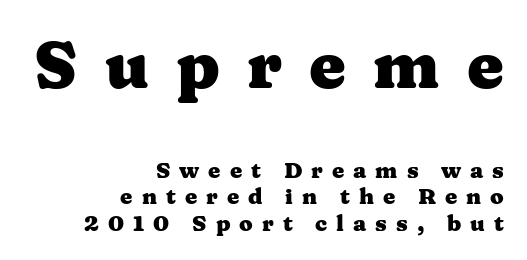
Q: Is the text bold? A: Yes.
Q: Is the text italic (slanted)? A: No, it is upright.
Q: Is the typeface a serif or a sans-serif typeface? A: Serif.
Q: Is the text underlined? A: No.
Q: How is the paragraph aligned? A: Right-aligned.
Q: Is the spacing between letters normal or unusually wide? A: Unusually wide.
Q: Which block of text is set in a larger size, the first (top) or the second (bottom)? A: The first (top) one.
Q: Width (condensed, normal, or wide)? A: Wide.
Q: Stroke contrast? A: Medium.
Q: x-height? A: Medium.
Q: Monospaced? A: No.
